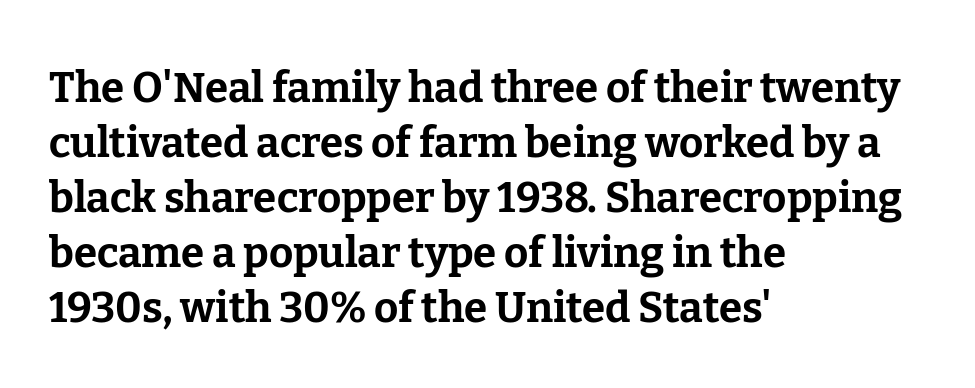
{"serif": "yes", "italic": "no", "bold": "yes", "weight": "bold", "width": "normal", "stroke_contrast": "low", "x_height": "medium", "monospaced": "no", "underline": "no", "align": "left", "line_spacing": "normal", "line_spacing_ratio": 1.31, "letter_spacing": "normal", "letter_spacing_em": 0.0, "glyph_px": 42}
